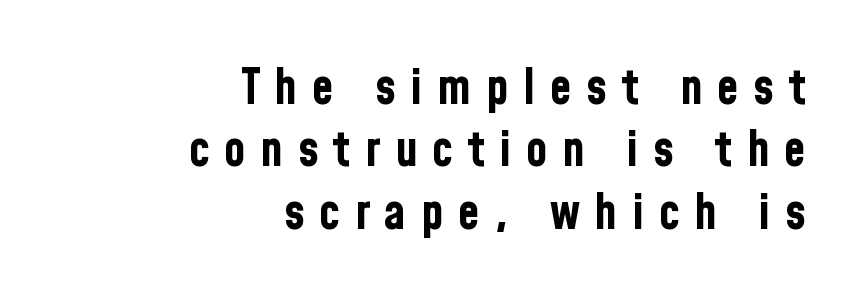
Typesetter's note: full bold, strokes at maximum text heaviness. Is the block centered? No — it sits flush against the right margin. Proportional: the letters do not fall into vertical columns. Each row of text sits above clean, open space. Between one letter and the next there's a generous, obvious gap. Italic: no, the glyphs are upright roman.
